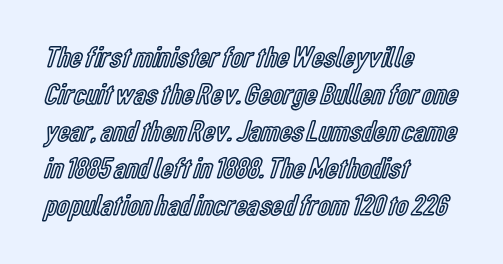
The lines are quadded left. Proportional: the letters do not fall into vertical columns. Students, note that the glyphs here touch the page at normal intervals.
